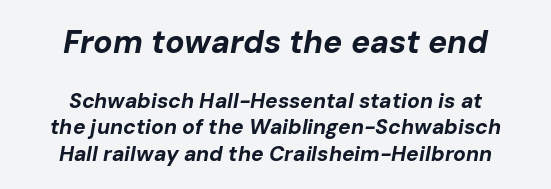
{"italic": "yes", "lean": "right", "slant_degrees": 10, "bold": "yes", "weight": "bold", "width": "normal", "stroke_contrast": "low", "x_height": "medium", "monospaced": "no", "underline": "no", "align": "center", "line_spacing": "normal", "line_spacing_ratio": 1.26, "letter_spacing": "normal", "letter_spacing_em": 0.0, "larger_block": "first", "size_ratio": 1.52, "glyph_px": 32}
